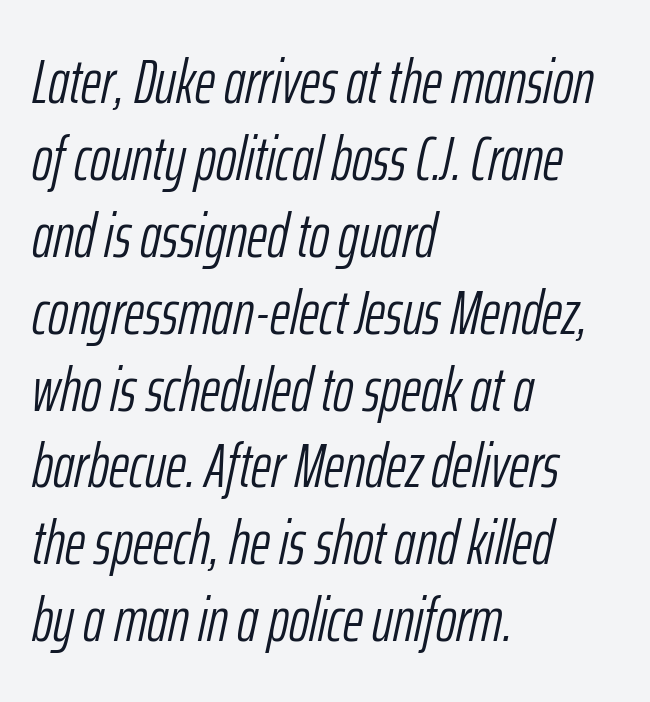
{"italic": "yes", "lean": "right", "slant_degrees": 12, "bold": "no", "weight": "light", "width": "condensed", "stroke_contrast": "low", "x_height": "medium", "monospaced": "no", "underline": "no", "align": "left", "line_spacing_ratio": 1.24, "letter_spacing": "normal", "letter_spacing_em": 0.0, "glyph_px": 62}
